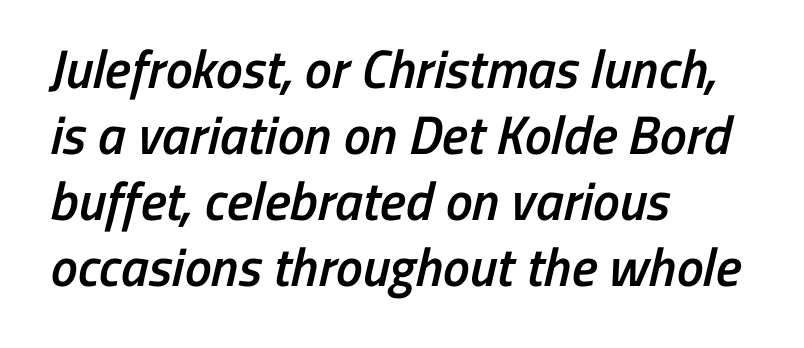
Q: Is the text bold? A: Semi-bold.
Q: Is the typeface a serif or a sans-serif typeface? A: Sans-serif.
Q: Is the text underlined? A: No.
Q: How is the paragraph aligned? A: Left-aligned.
Q: Is the spacing between letters normal or unusually wide? A: Normal.
Q: Width (condensed, normal, or wide)? A: Condensed.
Q: Stroke contrast? A: Low.
Q: x-height? A: Medium.
Q: Monospaced? A: No.
